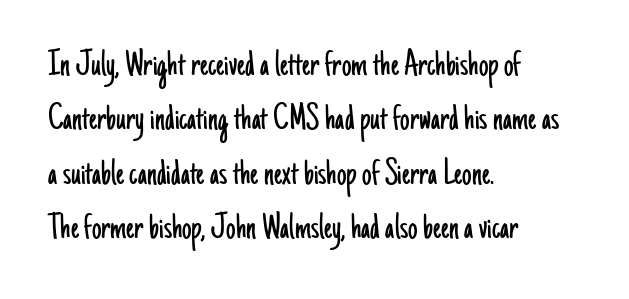
{"serif": "no", "italic": "no", "bold": "no", "weight": "light", "width": "condensed", "stroke_contrast": "low", "x_height": "small", "monospaced": "no", "underline": "no", "align": "left", "line_spacing": "normal", "line_spacing_ratio": 1.43, "letter_spacing": "normal", "letter_spacing_em": 0.0, "glyph_px": 38}
